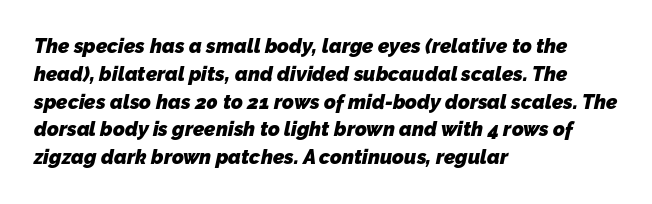
The image shows 20 px bold type; set left-aligned, normal line spacing (1.39x), normal letter spacing, not underlined.
